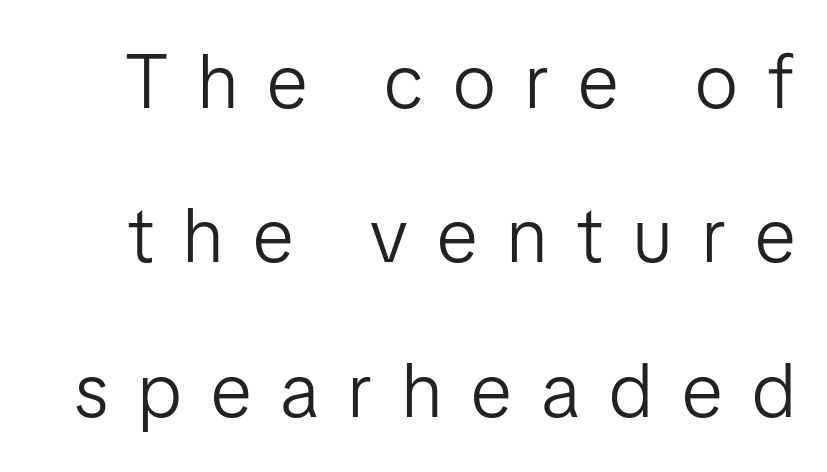
{"serif": "no", "italic": "no", "bold": "no", "weight": "light", "width": "normal", "stroke_contrast": "low", "x_height": "medium", "monospaced": "no", "underline": "no", "line_spacing": "loose", "line_spacing_ratio": 2.03, "letter_spacing": "wide", "letter_spacing_em": 0.39, "glyph_px": 76}
